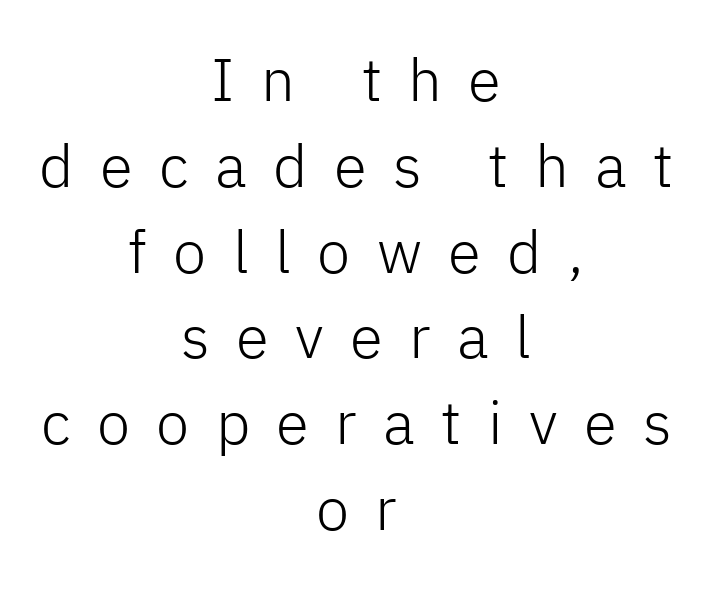
{"serif": "no", "italic": "no", "bold": "no", "weight": "light", "width": "normal", "stroke_contrast": "low", "x_height": "medium", "monospaced": "no", "underline": "no", "align": "center", "line_spacing": "normal", "line_spacing_ratio": 1.43, "letter_spacing": "wide", "letter_spacing_em": 0.44, "glyph_px": 60}
